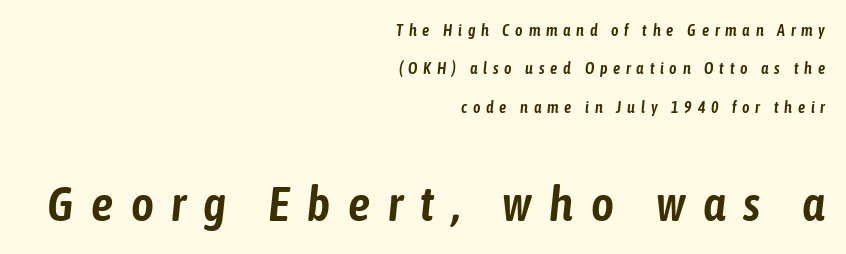
Q: Is the text italic (slanted)? A: Yes, it leans right by about 6 degrees.
Q: Is the text underlined? A: No.
Q: How is the paragraph aligned? A: Right-aligned.
Q: Is the spacing between letters normal or unusually wide? A: Unusually wide.
Q: Is the spacing between lines tight, normal or loose? A: Loose.
Q: Which block of text is set in a larger size, the first (top) or the second (bottom)? A: The second (bottom) one.
Q: Width (condensed, normal, or wide)? A: Condensed.
Q: Stroke contrast? A: Low.
Q: x-height? A: Medium.
Q: Monospaced? A: No.
